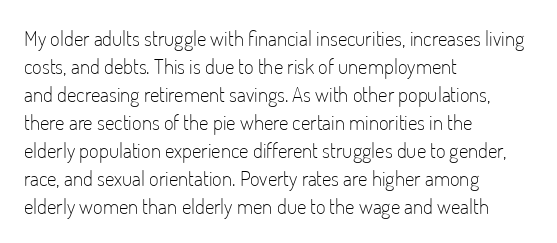
The image shows 21 px text type, upright; set left-aligned, normal line spacing (1.33x), normal letter spacing, not underlined.
